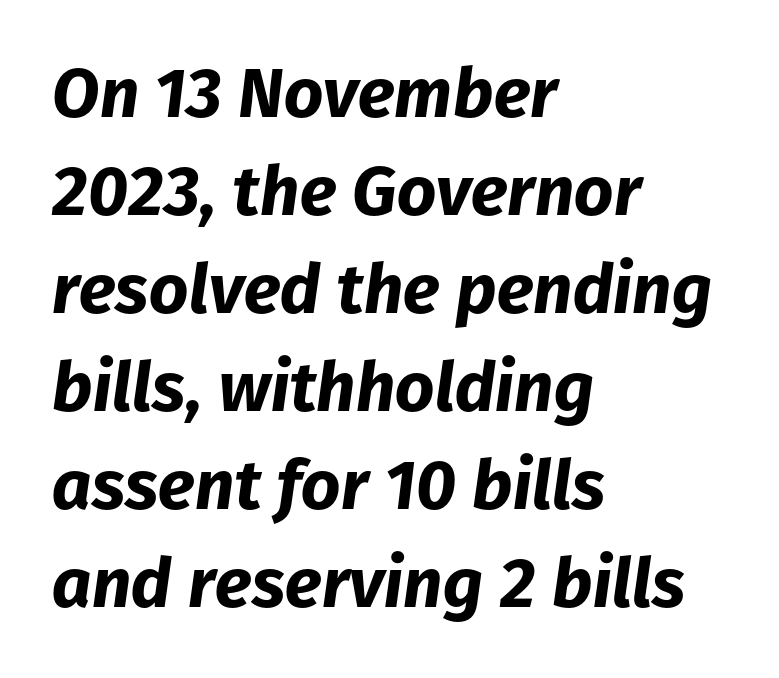
Q: Is the text bold? A: Yes.
Q: Is the text italic (slanted)? A: Yes, it leans right by about 8 degrees.
Q: Is the text underlined? A: No.
Q: How is the paragraph aligned? A: Left-aligned.
Q: Is the spacing between letters normal or unusually wide? A: Normal.
Q: Is the spacing between lines tight, normal or loose? A: Normal.
Q: Width (condensed, normal, or wide)? A: Normal.
Q: Stroke contrast? A: Low.
Q: x-height? A: Medium.
Q: Monospaced? A: No.
